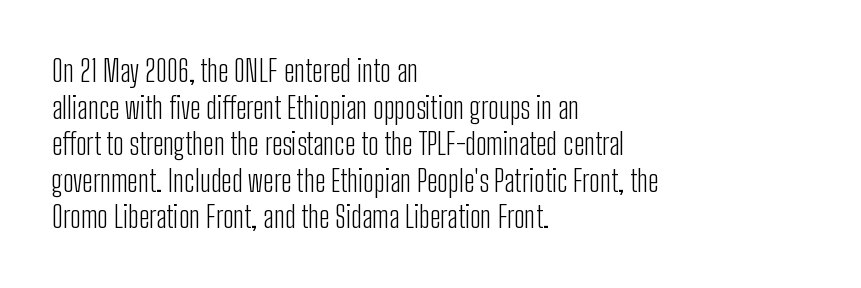
{"serif": "no", "italic": "no", "bold": "no", "weight": "light", "width": "condensed", "stroke_contrast": "low", "x_height": "medium", "monospaced": "no", "underline": "no", "align": "left", "line_spacing_ratio": 1.22, "letter_spacing": "normal", "letter_spacing_em": 0.0, "glyph_px": 30}
